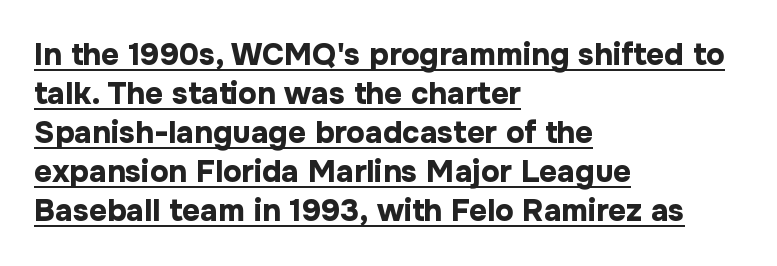
The image shows 31 px bold sans-serif type, upright; set left-aligned, normal line spacing (1.26x), normal letter spacing, underlined; low stroke contrast and a medium x-height.
